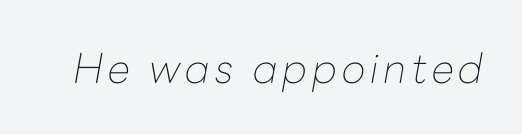
Nothing heavy about these letters — not bold at all. A clean baseline with only descenders dipping below it. Is this a fixed-width face? No — the glyphs have proportional, varying widths. You can tell it's italic because the verticals aren't actually vertical.
